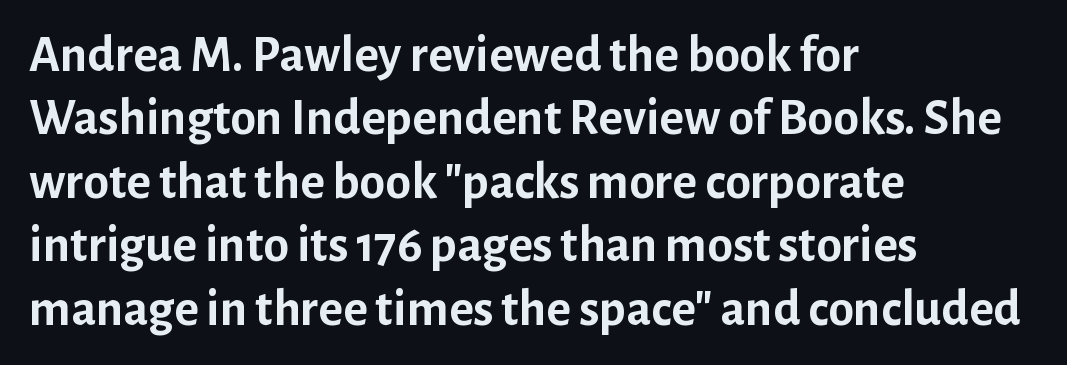
Compared with an ordinary text face, these strokes are far heavier — a full bold. The letterforms sit shoulder to shoulder at normal distance. Words float on clear page, feet unadorned. Is this a fixed-width face? No — the glyphs have proportional, varying widths. Every stem runs plumb, perpendicular to the baseline. The typeface chosen for these lines omits serifs.
